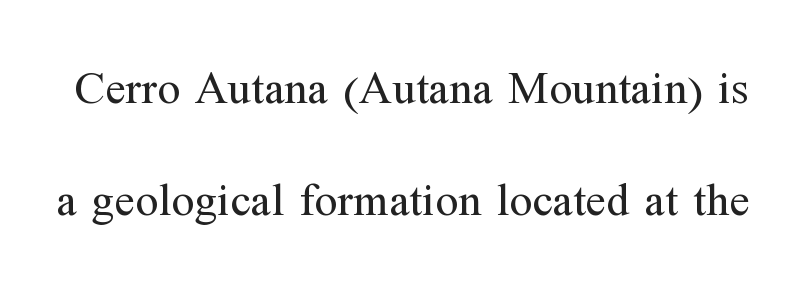
The image shows 47 px regular-weight serif type, upright; set loose line spacing (2.38x), normal letter spacing, not underlined; medium stroke contrast and a medium x-height.
